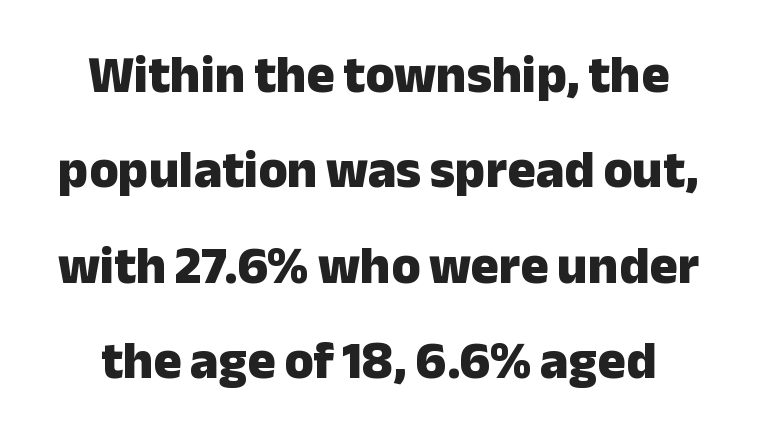
In terms of letterform style, serifs are entirely absent. Every row of glyphs is offset so its center matches the block's center. Descender tails drop into unmarked territory. The letters are bold, with thick, heavy strokes. The rendering uses natural spacing where letterforms have individual widths.
